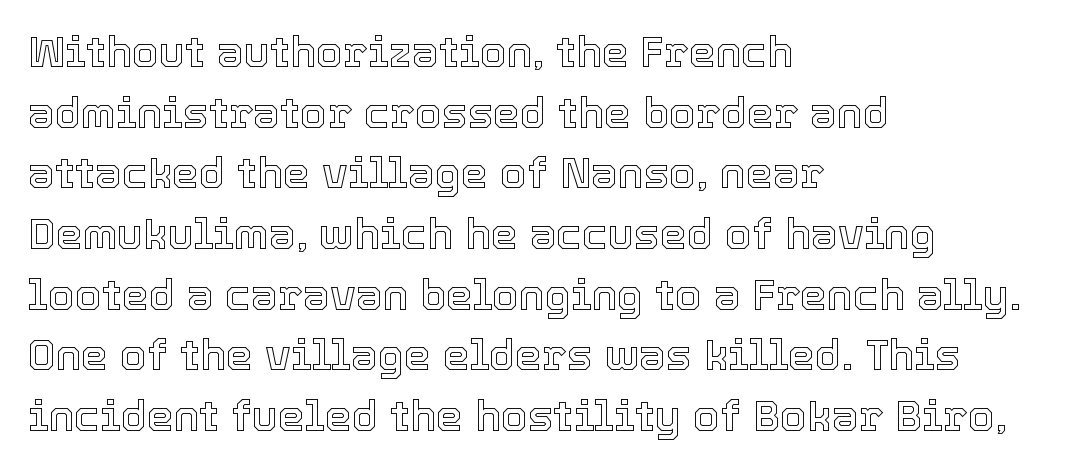
The image shows 43 px text type, upright; set left-aligned, normal line spacing (1.41x), normal letter spacing, not underlined; a medium x-height.
